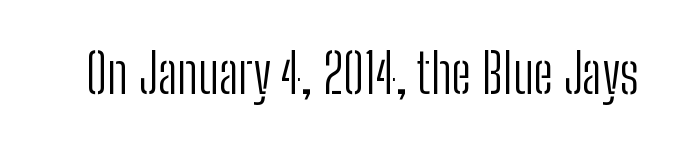
{"serif": "no", "italic": "no", "bold": "no", "weight": "light", "width": "condensed", "stroke_contrast": "low", "x_height": "medium", "monospaced": "no", "underline": "no", "letter_spacing": "normal", "letter_spacing_em": 0.0, "glyph_px": 54}
